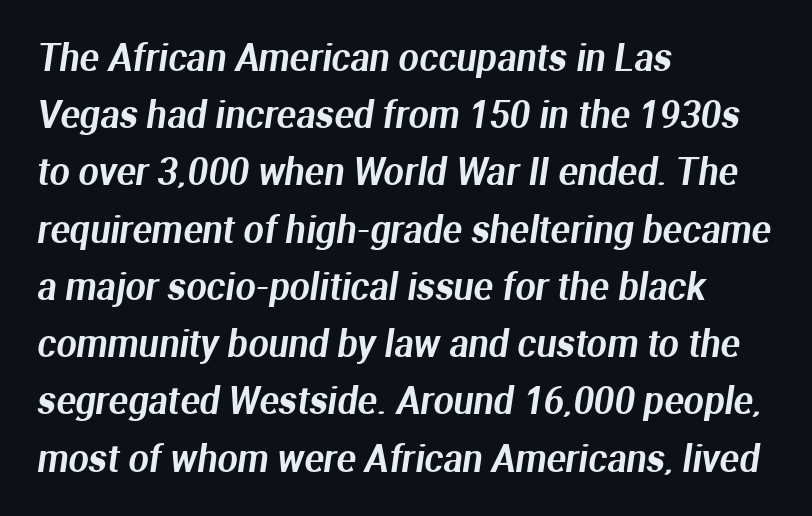
The image shows 36 px sans-serif type; set left-aligned, normal line spacing (1.59x), normal letter spacing, not underlined; medium stroke contrast and a medium x-height.
